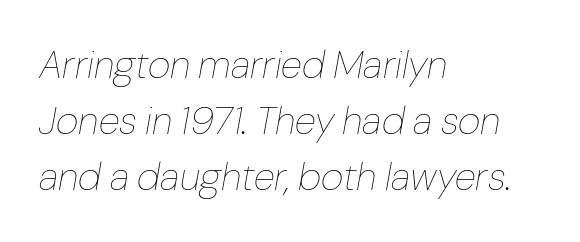
Q: Is the text bold? A: No.
Q: Is the text italic (slanted)? A: Yes, it leans right by about 10 degrees.
Q: Is the text underlined? A: No.
Q: How is the paragraph aligned? A: Left-aligned.
Q: Is the spacing between letters normal or unusually wide? A: Normal.
Q: Is the spacing between lines tight, normal or loose? A: Normal.
Q: Width (condensed, normal, or wide)? A: Normal.
Q: Stroke contrast? A: Low.
Q: x-height? A: Medium.
Q: Monospaced? A: No.
